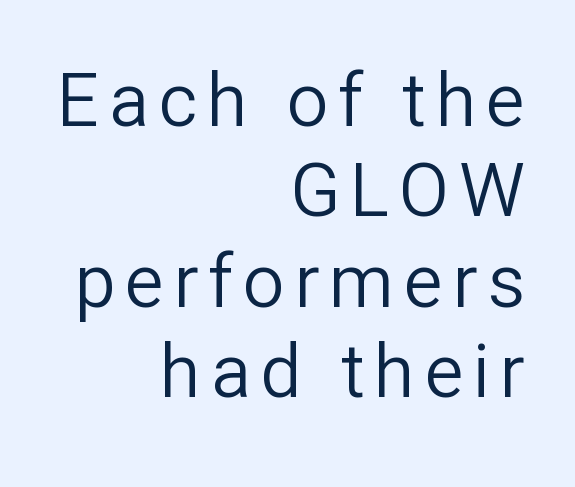
Q: Is the text bold? A: No.
Q: Is the text italic (slanted)? A: No, it is upright.
Q: Is the typeface a serif or a sans-serif typeface? A: Sans-serif.
Q: Is the text underlined? A: No.
Q: How is the paragraph aligned? A: Right-aligned.
Q: Width (condensed, normal, or wide)? A: Normal.
Q: Stroke contrast? A: Low.
Q: x-height? A: Medium.
Q: Monospaced? A: No.
